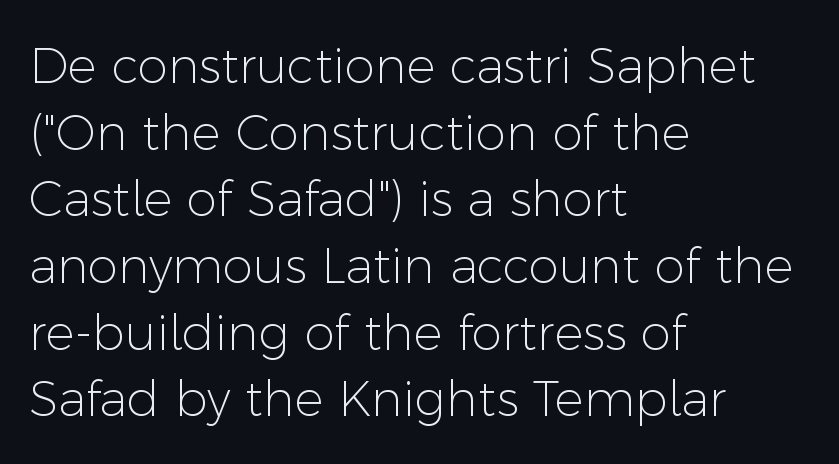
The image shows 49 px light sans-serif type, upright; set left-aligned, normal line spacing (1.36x), normal letter spacing, not underlined; low stroke contrast and a medium x-height.
